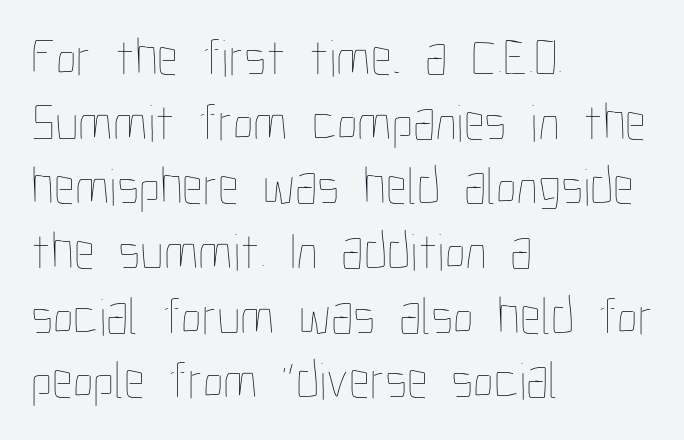
The lettering stays uniformly vertical, giving the passage a roman look. Nobody touched the tracking dial on this one. Descender tails drop into unmarked territory. One-word summary of the alignment: left. The face looks like a standard text weight, possibly lighter.
